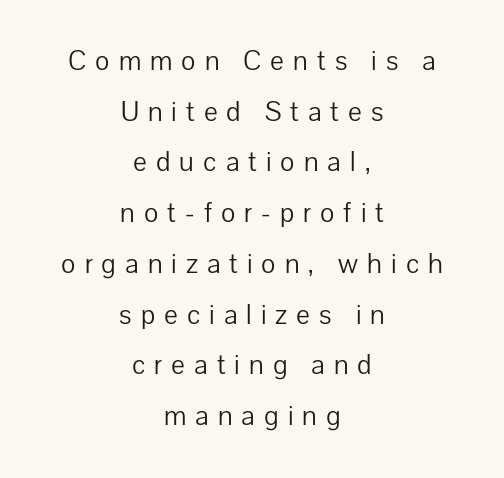
Nothing sits at the stroke ends, so this counts as sans-serif. Proportional: the letters do not fall into vertical columns. Descender tails drop into unmarked territory. Notice how the stems are strictly vertical — no italics here. The lines are quadded center.
